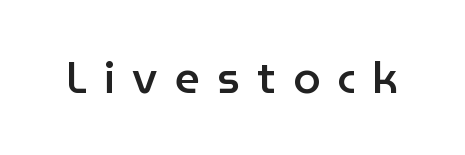
The image shows 44 px semibold sans-serif type, upright; set unusually wide letter spacing (+0.39 em), not underlined; low stroke contrast and a medium x-height.
